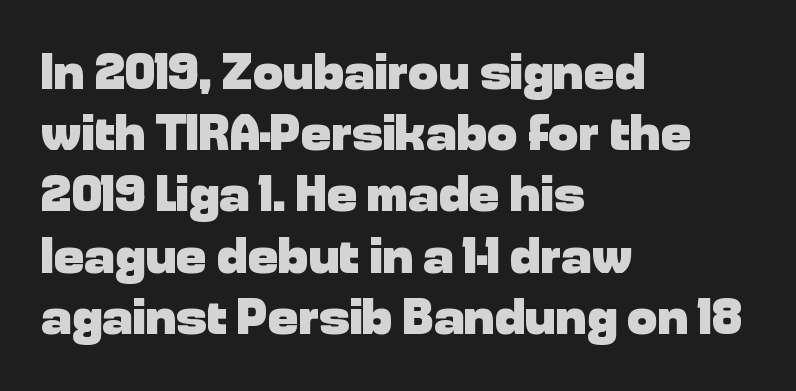
Q: Is the text bold? A: Yes.
Q: Is the text italic (slanted)? A: No, it is upright.
Q: Is the typeface a serif or a sans-serif typeface? A: Sans-serif.
Q: Is the text underlined? A: No.
Q: How is the paragraph aligned? A: Left-aligned.
Q: Is the spacing between letters normal or unusually wide? A: Normal.
Q: Width (condensed, normal, or wide)? A: Normal.
Q: Stroke contrast? A: Low.
Q: x-height? A: Medium.
Q: Monospaced? A: No.
